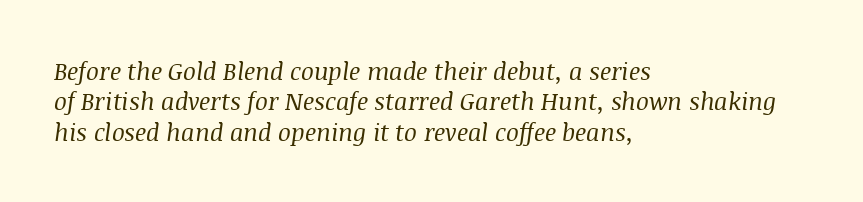
{"italic": "yes", "lean": "right", "slant_degrees": 8, "bold": "no", "underline": "no", "align": "left", "line_spacing": "normal", "line_spacing_ratio": 1.27, "letter_spacing": "normal", "letter_spacing_em": 0.0, "glyph_px": 24}
